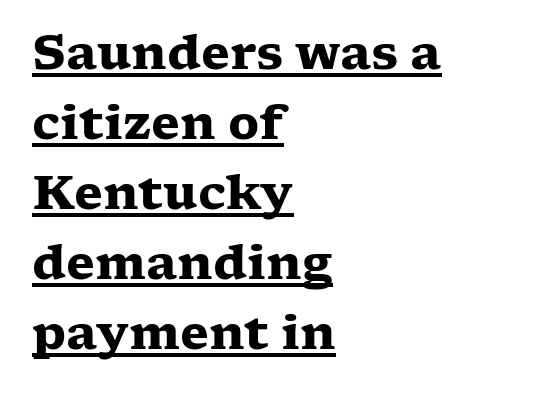
The image shows 47 px heavy, wide serif type, upright; set left-aligned, normal line spacing (1.49x), normal letter spacing, underlined; low stroke contrast and a medium x-height.
